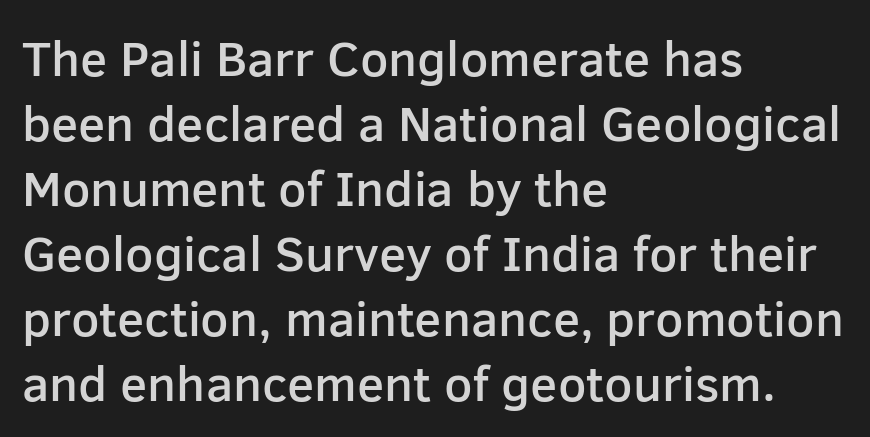
{"serif": "no", "italic": "no", "bold": "semi", "weight": "semibold", "width": "normal", "stroke_contrast": "low", "x_height": "medium", "monospaced": "no", "underline": "no", "align": "left", "line_spacing": "normal", "line_spacing_ratio": 1.3, "letter_spacing": "normal", "letter_spacing_em": 0.0, "glyph_px": 50}
